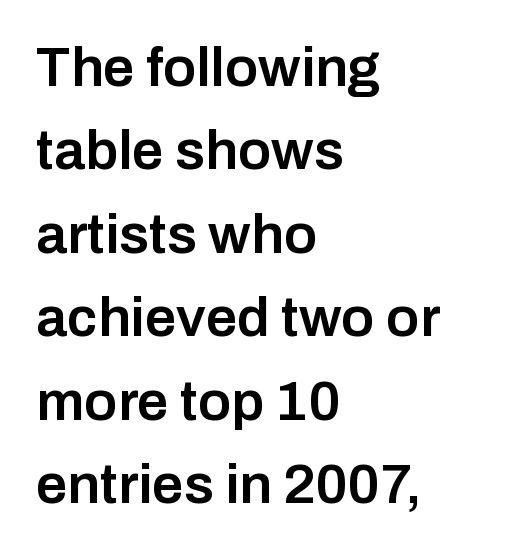
Q: Is the text bold? A: Semi-bold.
Q: Is the text italic (slanted)? A: No, it is upright.
Q: Is the typeface a serif or a sans-serif typeface? A: Sans-serif.
Q: Is the text underlined? A: No.
Q: How is the paragraph aligned? A: Left-aligned.
Q: Is the spacing between letters normal or unusually wide? A: Normal.
Q: Is the spacing between lines tight, normal or loose? A: Normal.
Q: Width (condensed, normal, or wide)? A: Normal.
Q: Stroke contrast? A: Low.
Q: x-height? A: Medium.
Q: Monospaced? A: No.
